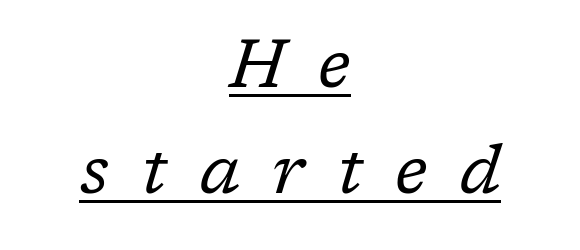
The image shows 68 px regular-weight serif type, italic (leaning right); set centered, normal line spacing (1.56x), unusually wide letter spacing (+0.48 em), underlined; low stroke contrast and a medium x-height.
